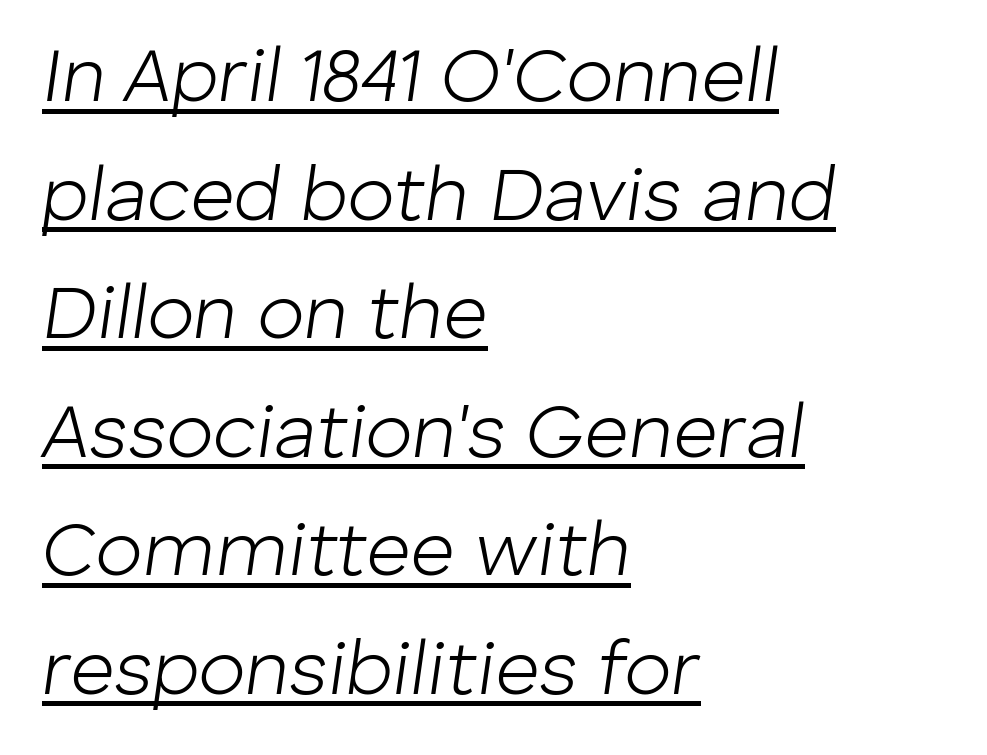
Q: Is the text bold? A: No.
Q: Is the text italic (slanted)? A: Yes, it leans right by about 8 degrees.
Q: Is the text underlined? A: Yes.
Q: How is the paragraph aligned? A: Left-aligned.
Q: Is the spacing between letters normal or unusually wide? A: Normal.
Q: Is the spacing between lines tight, normal or loose? A: Normal.
Q: Width (condensed, normal, or wide)? A: Normal.
Q: Stroke contrast? A: Low.
Q: x-height? A: Medium.
Q: Monospaced? A: No.
